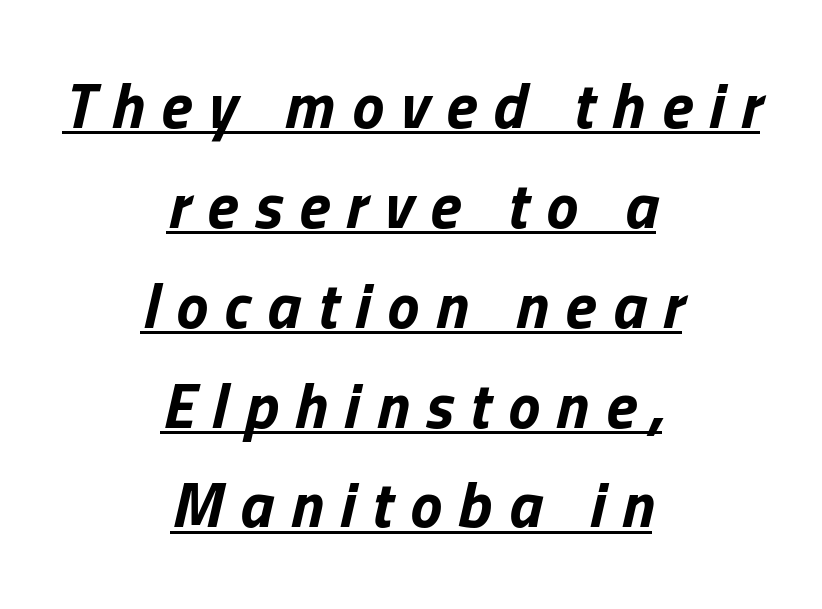
The specimen includes a rule beneath the text block's lines. The line-height multiplier appears to be the usual default. A typesetter would call this proportional, since set widths differ per character. Compared with a flush-left layout, this one balances lines on the center instead. Slanted lettering throughout.
